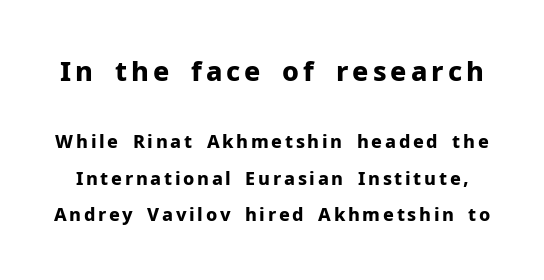
Q: Is the text bold? A: Yes.
Q: Is the text italic (slanted)? A: No, it is upright.
Q: Is the text underlined? A: No.
Q: Is the spacing between lines tight, normal or loose? A: Loose.
Q: Which block of text is set in a larger size, the first (top) or the second (bottom)? A: The first (top) one.
